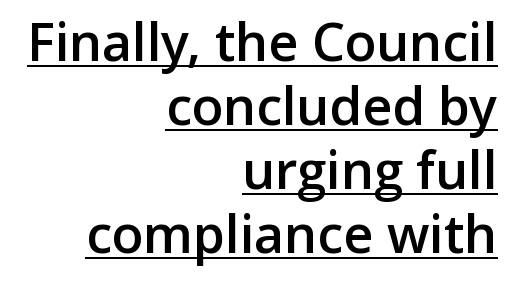
Typesetter's note: demi weight, one step under bold. Look at the bottom of the vertical strokes: they stop flat, with no serifs. This rendering features underlined lettering. Quick note: not italic, upright. The paragraph has a hard right edge and a soft left edge.
